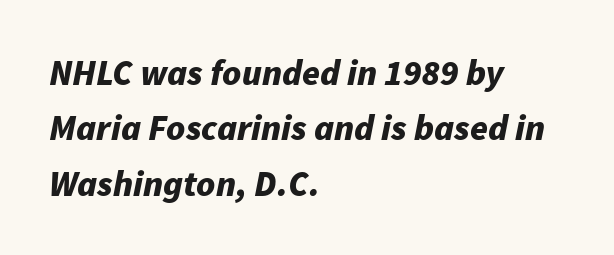
Q: Is the text bold? A: Yes.
Q: Is the text italic (slanted)? A: Yes, it leans right by about 11 degrees.
Q: Is the text underlined? A: No.
Q: How is the paragraph aligned? A: Left-aligned.
Q: Is the spacing between letters normal or unusually wide? A: Normal.
Q: Is the spacing between lines tight, normal or loose? A: Normal.
Q: Width (condensed, normal, or wide)? A: Normal.
Q: Stroke contrast? A: Low.
Q: x-height? A: Medium.
Q: Monospaced? A: No.
